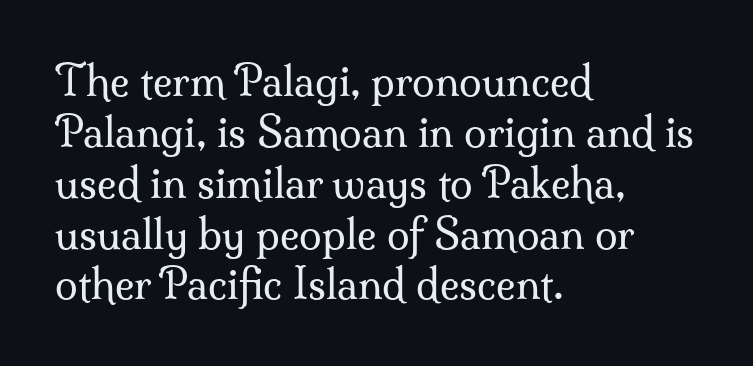
Q: Is the text bold? A: No.
Q: Is the text italic (slanted)? A: No, it is upright.
Q: Is the typeface a serif or a sans-serif typeface? A: Serif.
Q: Is the text underlined? A: No.
Q: How is the paragraph aligned? A: Left-aligned.
Q: Is the spacing between letters normal or unusually wide? A: Normal.
Q: Width (condensed, normal, or wide)? A: Normal.
Q: Stroke contrast? A: Medium.
Q: x-height? A: Small.
Q: Monospaced? A: No.
